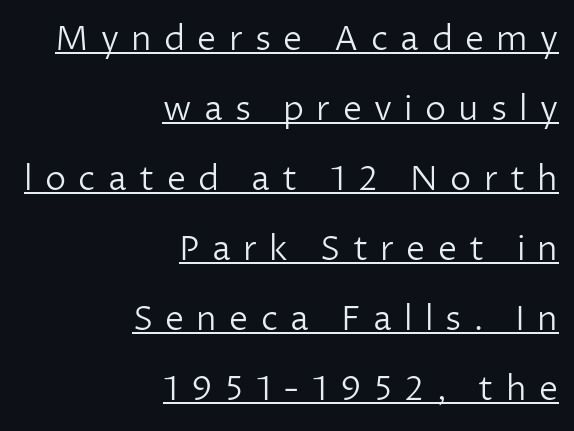
Q: Is the text bold? A: No.
Q: Is the text italic (slanted)? A: No, it is upright.
Q: Is the typeface a serif or a sans-serif typeface? A: Sans-serif.
Q: Is the text underlined? A: Yes.
Q: How is the paragraph aligned? A: Right-aligned.
Q: Is the spacing between letters normal or unusually wide? A: Unusually wide.
Q: Is the spacing between lines tight, normal or loose? A: Loose.
Q: Width (condensed, normal, or wide)? A: Normal.
Q: Stroke contrast? A: Low.
Q: x-height? A: Medium.
Q: Monospaced? A: No.
